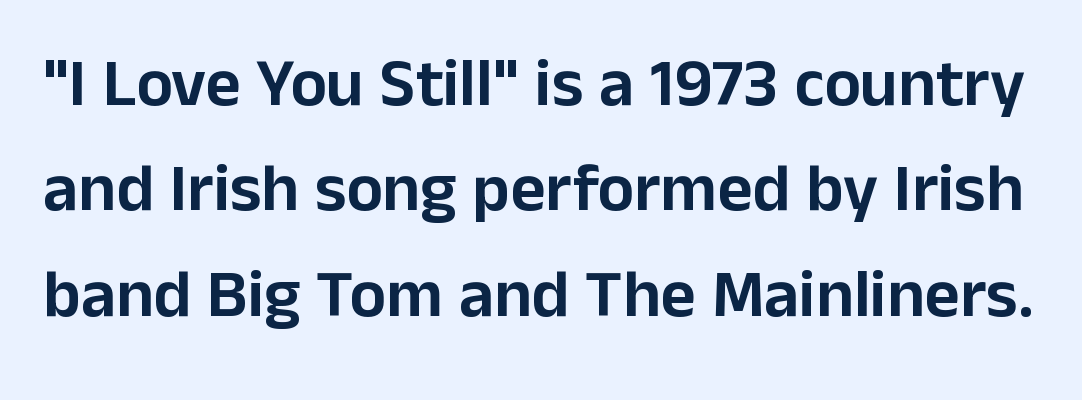
{"serif": "no", "italic": "no", "width": "normal", "stroke_contrast": "low", "x_height": "medium", "monospaced": "no", "underline": "no", "line_spacing": "normal", "line_spacing_ratio": 1.55, "letter_spacing": "normal", "letter_spacing_em": 0.0, "glyph_px": 68}
